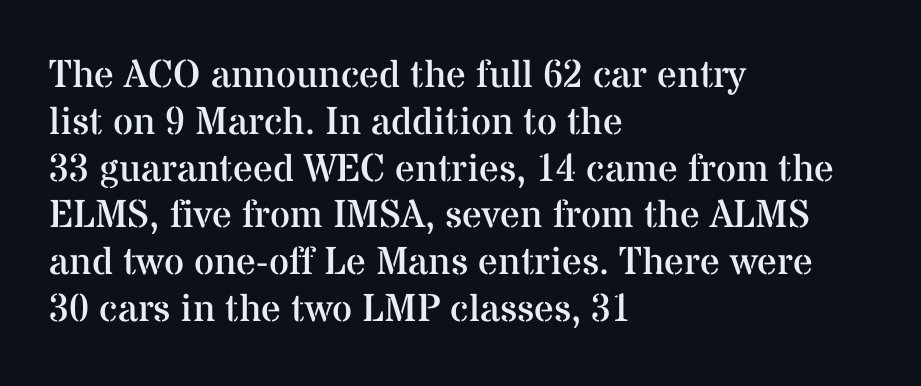
The image shows 39 px regular-weight serif type, upright; set left-aligned, line spacing 1.2x, normal letter spacing, not underlined; medium stroke contrast and a medium x-height.
